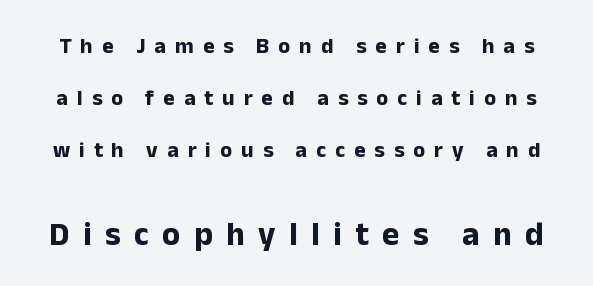
The image shows 33 px bold sans-serif type, upright; set loose line spacing (2.36x), unusually wide letter spacing (+0.41 em), not underlined; the second (bottom) block is 1.5x larger; low stroke contrast and a medium x-height.
